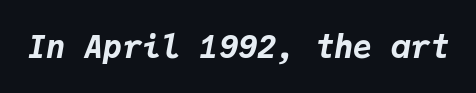
The image shows 32 px bold type, italic (leaning right), monospaced; set normal letter spacing, not underlined; low stroke contrast and a medium x-height.
